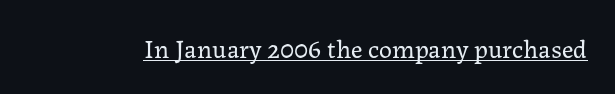
Short note: letters normally spaced. Is this a heavy cut? Hardly; it is regular or lighter. This sample uses an upright cut, with every glyph sitting square on the baseline. Is there an underline? Yes — a line sits under the letters.
